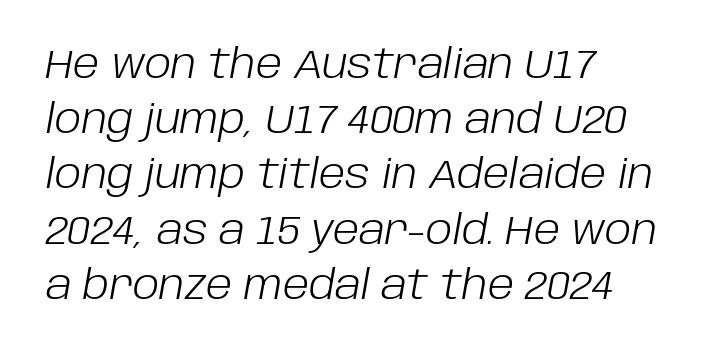
If you drew a line through each stem, it would be angled. Unbolded letterforms with no extra heft. Varying glyph widths throughout — classic text-font behaviour. The horizontal fit of the characters is conventional and even. Interline gaps are of average width in this sample.
